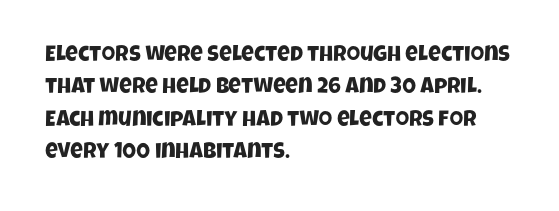
These lines are set flush left with a ragged right edge. Bare-footed words on every line. A typesetter would call this zero additional tracking. Quick note: interline space is typical.
